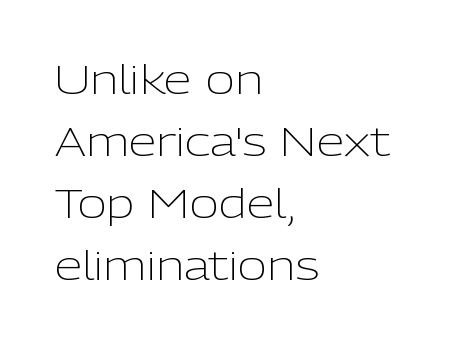
The passage shown is not underscored anywhere. These glyphs show unthickened strokes, regular width or finer. Vertical strokes here are truly vertical. Varying glyph widths throughout — classic text-font behaviour. Letterform terminals end flat and unadorned throughout the passage.
